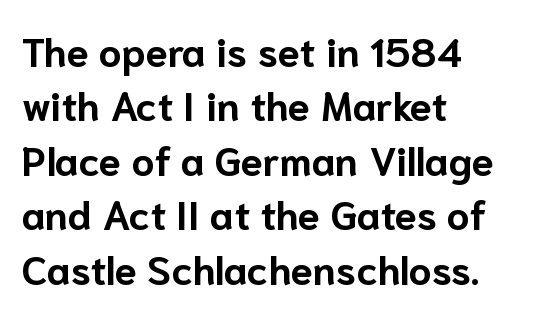
The paragraph has a hard left edge and a soft right edge. Here the glyphs are tracked normally, forming tight word shapes. Each letter keeps its own natural width here, so spacing adapts to shape. The typesetting leans heavy: a genuine bold. Does the type have serifs? No, each stem ends abruptly.
